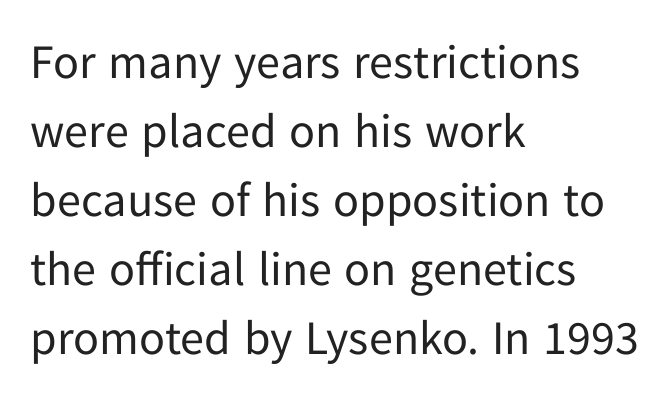
The image shows 48 px regular-weight sans-serif type, upright; set left-aligned, normal line spacing (1.44x), normal letter spacing, not underlined; low stroke contrast and a medium x-height.
